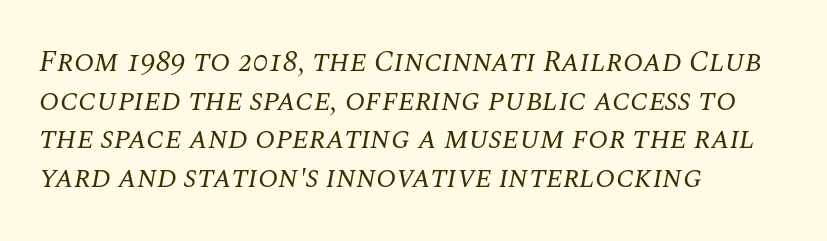
{"serif": "yes", "italic": "yes", "lean": "right", "slant_degrees": 10, "bold": "no", "weight": "regular", "width": "normal", "stroke_contrast": "medium", "x_height": "large", "monospaced": "no", "underline": "no", "align": "left", "line_spacing": "normal", "line_spacing_ratio": 1.29, "letter_spacing": "normal", "letter_spacing_em": 0.0, "glyph_px": 30}
